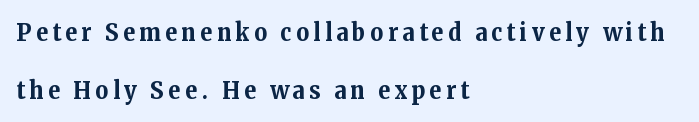
The image shows 25 px bold type, upright; set left-aligned, loose line spacing (2.32x), not underlined.
